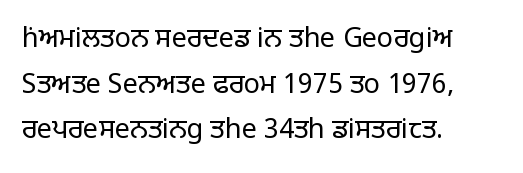
Q: Is the text bold? A: No.
Q: Is the text italic (slanted)? A: No, it is upright.
Q: Is the text underlined? A: No.
Q: How is the paragraph aligned? A: Left-aligned.
Q: Is the spacing between letters normal or unusually wide? A: Normal.
Q: Is the spacing between lines tight, normal or loose? A: Normal.
